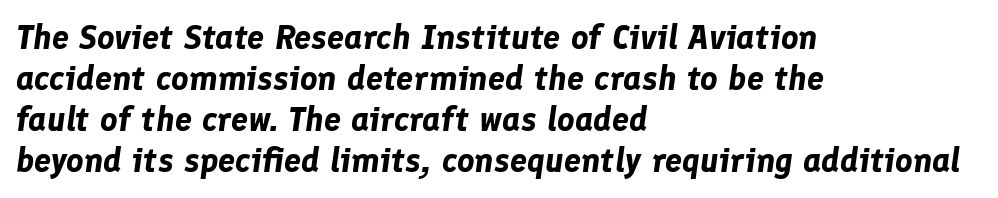
Q: Is the text bold? A: Yes.
Q: Is the text italic (slanted)? A: Yes, it leans right by about 8 degrees.
Q: Is the text underlined? A: No.
Q: How is the paragraph aligned? A: Left-aligned.
Q: Is the spacing between letters normal or unusually wide? A: Normal.
Q: Width (condensed, normal, or wide)? A: Normal.
Q: Stroke contrast? A: Low.
Q: x-height? A: Medium.
Q: Monospaced? A: No.
